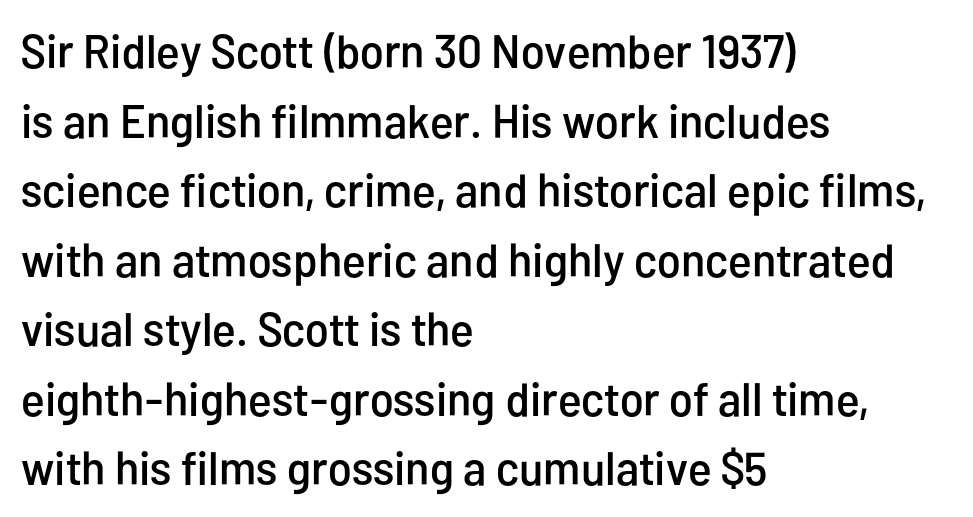
Q: Is the text italic (slanted)? A: No, it is upright.
Q: Is the typeface a serif or a sans-serif typeface? A: Sans-serif.
Q: Is the text underlined? A: No.
Q: How is the paragraph aligned? A: Left-aligned.
Q: Is the spacing between letters normal or unusually wide? A: Normal.
Q: Is the spacing between lines tight, normal or loose? A: Normal.
Q: Width (condensed, normal, or wide)? A: Condensed.
Q: Stroke contrast? A: Low.
Q: x-height? A: Medium.
Q: Monospaced? A: No.
